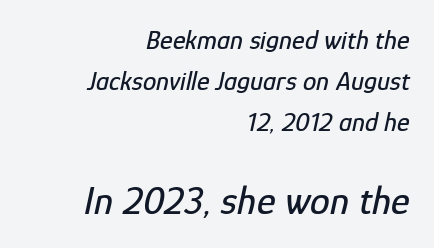
The image shows 40 px condensed type, italic (leaning right); set right-aligned, normal line spacing (1.51x), normal letter spacing, not underlined; the second (bottom) block is 1.48x larger; low stroke contrast and a medium x-height.
